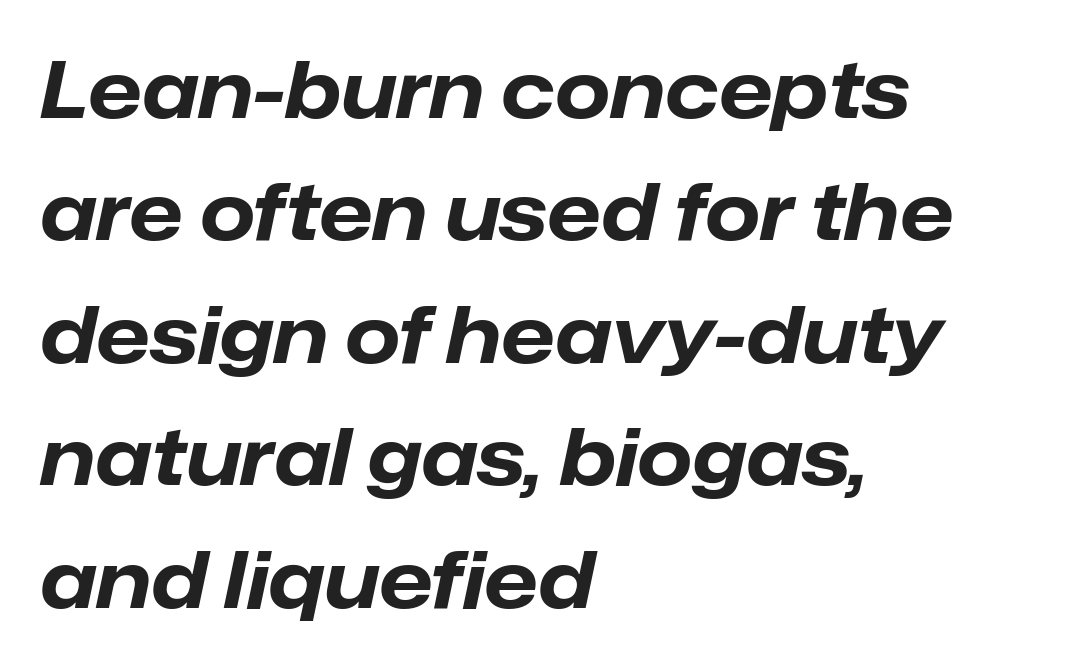
Q: Is the text bold? A: Yes.
Q: Is the text italic (slanted)? A: Yes, it leans right by about 12 degrees.
Q: Is the text underlined? A: No.
Q: How is the paragraph aligned? A: Left-aligned.
Q: Is the spacing between letters normal or unusually wide? A: Normal.
Q: Is the spacing between lines tight, normal or loose? A: Normal.
Q: Width (condensed, normal, or wide)? A: Normal.
Q: Stroke contrast? A: Low.
Q: x-height? A: Medium.
Q: Monospaced? A: No.
